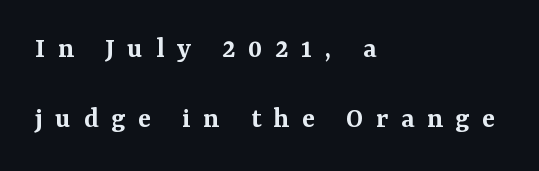
Here the glyphs are tracked loosely, breaking word shapes into spaced letters. Think of a printed novel: that variable character pitch is what you see here. Nobody drew a line under any word here. The sample has been set in demibold, a notch under bold. Vertically, the passage feels expansive, rows floating well apart.
